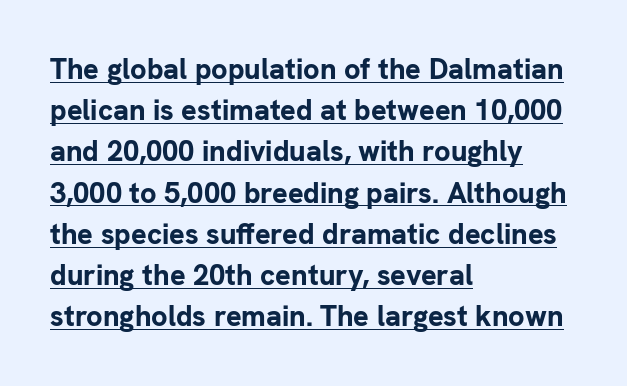
As a designer I'd log this as weight 700, bold. Stroke terminals: plain, sans-serif. In terms of letterspacing, this is plain default setting. Honestly, the row spacing looks completely unremarkable. Beneath each row of characters lies a ruled line.
